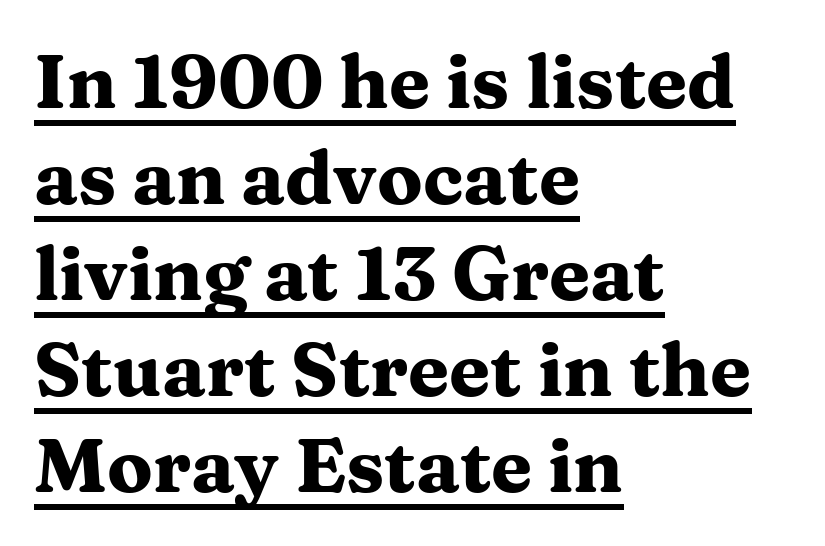
Old-style or modern, the face here clearly has serifs. Line spacing here is normal. Varying glyph widths throughout — classic text-font behaviour. Is there any slant? The stems are plumb. How heavy is the stroke? Heavy — this is a bold. Alignment: flush left.
